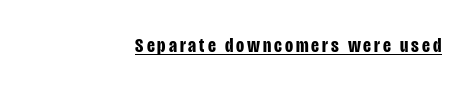
Caption: lettering with a line underneath. The rendering anchors every line to the right-hand side. You can tell it's not italic because the verticals are truly vertical. Weight: bold.
